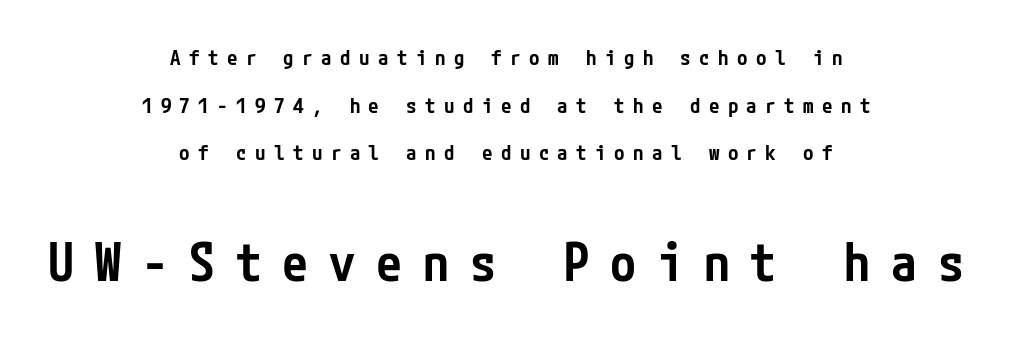
{"serif": "no", "italic": "no", "bold": "semi", "weight": "semibold", "width": "condensed", "stroke_contrast": "low", "x_height": "medium", "underline": "no", "align": "center", "line_spacing": "loose", "line_spacing_ratio": 2.27, "letter_spacing": "wide", "letter_spacing_em": 0.4, "larger_block": "second", "size_ratio": 2.48, "glyph_px": 52}
